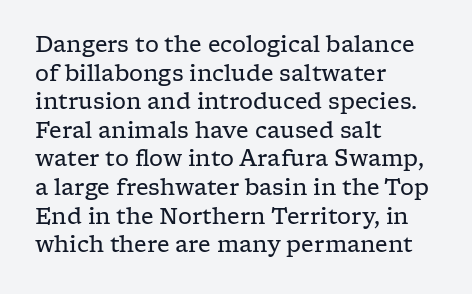
{"italic": "no", "bold": "no", "underline": "no", "align": "left", "line_spacing": "normal", "line_spacing_ratio": 1.3, "letter_spacing": "normal", "letter_spacing_em": 0.0, "glyph_px": 22}
